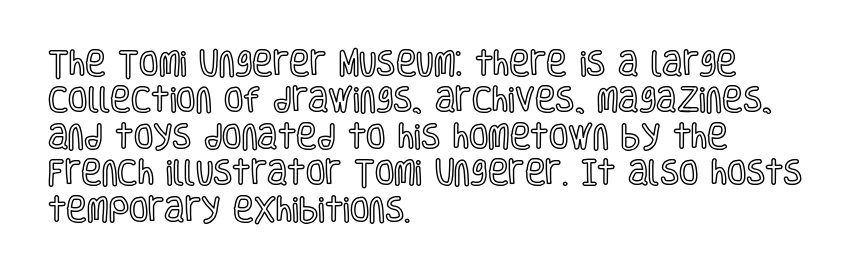
The image shows 28 px condensed type, upright; set left-aligned, normal line spacing (1.3x), normal letter spacing, not underlined; a large x-height.
